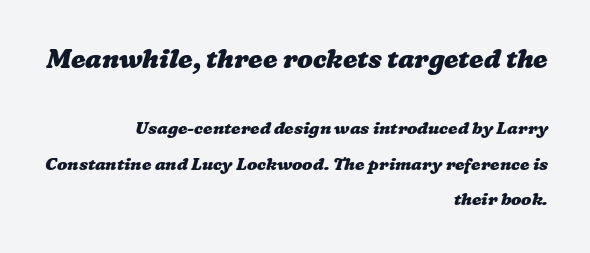
Q: Is the text bold? A: Yes.
Q: Is the text underlined? A: No.
Q: How is the paragraph aligned? A: Right-aligned.
Q: Is the spacing between letters normal or unusually wide? A: Normal.
Q: Is the spacing between lines tight, normal or loose? A: Loose.
Q: Which block of text is set in a larger size, the first (top) or the second (bottom)? A: The first (top) one.
